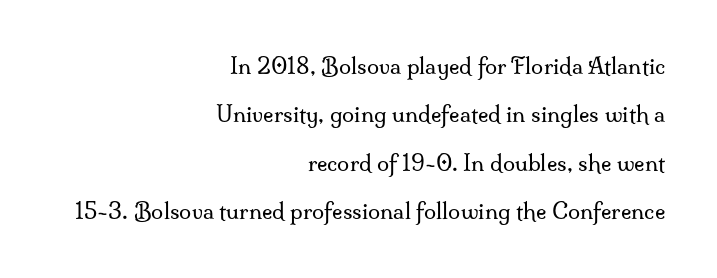
{"italic": "no", "bold": "no", "underline": "no", "align": "right", "line_spacing": "loose", "line_spacing_ratio": 2.2, "letter_spacing": "normal", "letter_spacing_em": 0.0, "glyph_px": 22}
